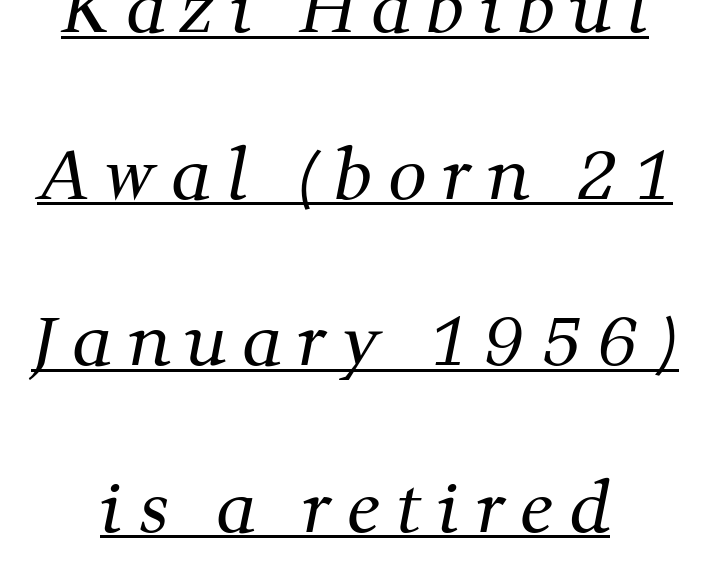
Is the letter spacing exaggerated? Yes — the characters are pushed far apart. Compared with a typical body face, this is equally light or lighter still. Serifs: yes, visible at the terminals of the letterforms. The passage shown is typed in a proportional face where columns would drift. You could fit nearly another row in the gap between these rows.
